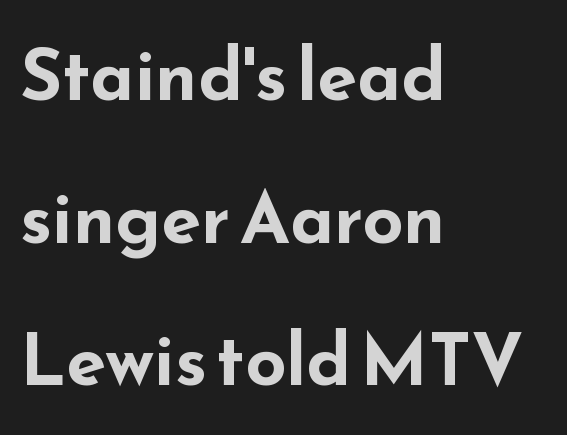
These lines are rendered in a variable-pitch font. The line-height multiplier appears high, well above default. The zone under the glyphs is completely vacant. Heavy, bold letterforms. Casual observation: everything's shoved over to the left.
